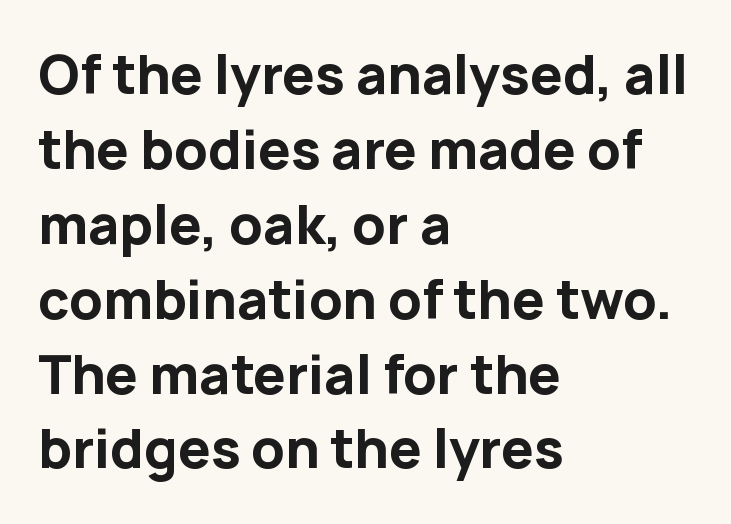
The rendering uses natural spacing where letterforms have individual widths. Are there feet on the stems? There aren't — it's a sans. Only glyphs here, with clear space below each row. Regarding leading, the lines here are spaced in the standard way. A roman cut, with each character standing at attention.
